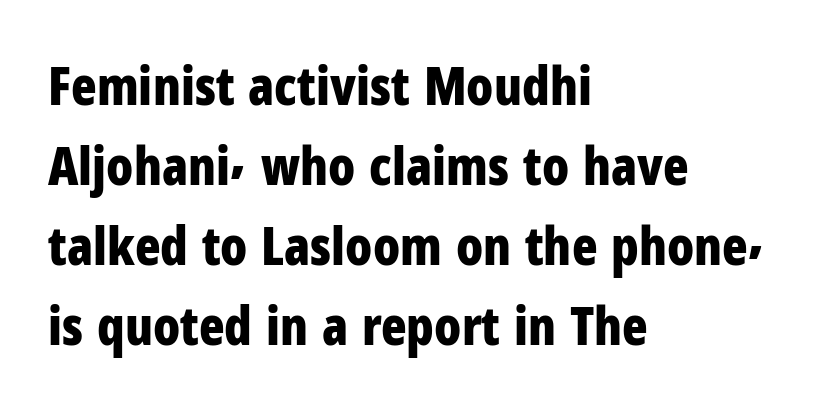
Q: Is the text bold? A: Yes.
Q: Is the text italic (slanted)? A: No, it is upright.
Q: Is the typeface a serif or a sans-serif typeface? A: Sans-serif.
Q: Is the text underlined? A: No.
Q: How is the paragraph aligned? A: Left-aligned.
Q: Is the spacing between letters normal or unusually wide? A: Normal.
Q: Is the spacing between lines tight, normal or loose? A: Normal.
Q: Width (condensed, normal, or wide)? A: Condensed.
Q: Stroke contrast? A: Low.
Q: x-height? A: Medium.
Q: Monospaced? A: No.
